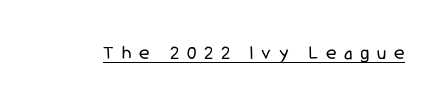
{"italic": "no", "bold": "no", "underline": "yes", "letter_spacing": "wide", "letter_spacing_em": 0.39, "glyph_px": 20}
